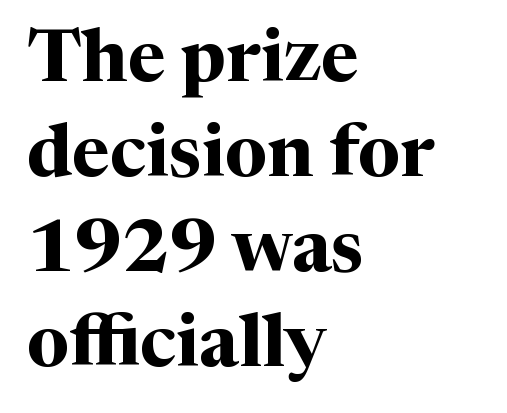
Q: Is the text bold? A: Yes.
Q: Is the text italic (slanted)? A: No, it is upright.
Q: Is the typeface a serif or a sans-serif typeface? A: Serif.
Q: Is the text underlined? A: No.
Q: How is the paragraph aligned? A: Left-aligned.
Q: Is the spacing between letters normal or unusually wide? A: Normal.
Q: Is the spacing between lines tight, normal or loose? A: Normal.
Q: Width (condensed, normal, or wide)? A: Normal.
Q: Stroke contrast? A: Medium.
Q: x-height? A: Medium.
Q: Monospaced? A: No.
